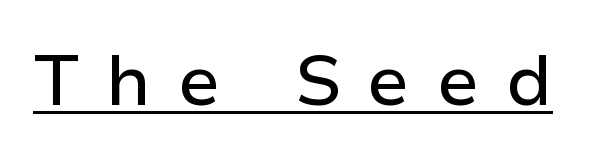
Q: Is the text italic (slanted)? A: No, it is upright.
Q: Is the typeface a serif or a sans-serif typeface? A: Sans-serif.
Q: Is the text underlined? A: Yes.
Q: Is the spacing between letters normal or unusually wide? A: Unusually wide.
Q: Width (condensed, normal, or wide)? A: Normal.
Q: Stroke contrast? A: Low.
Q: x-height? A: Medium.
Q: Monospaced? A: No.
